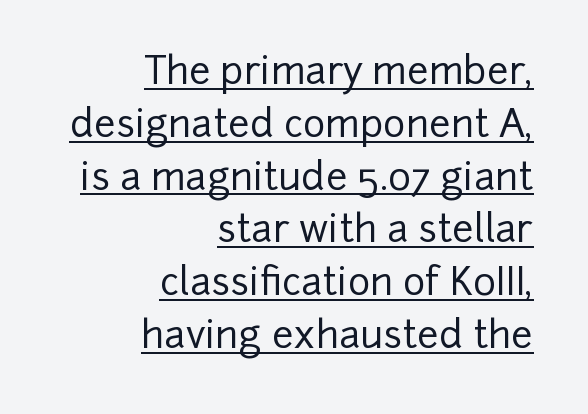
Does the lettering tilt? It doesn't — this is upright. Observe the absence of serifs on each vertical stroke in this sample. You could not count columns in this text — the font is proportionally spaced. The setting favours the right margin, as signatures and pull-quotes sometimes do.
